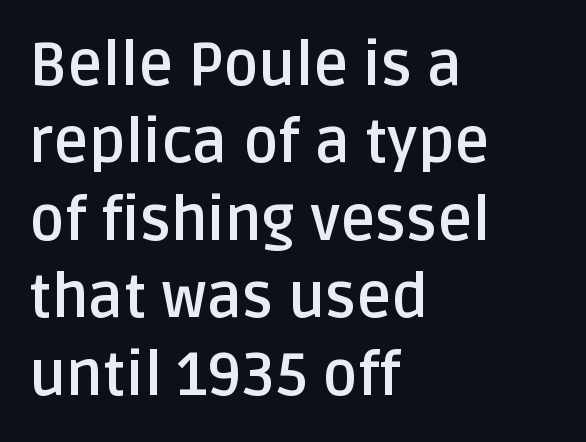
Q: Is the text bold? A: Yes.
Q: Is the text italic (slanted)? A: No, it is upright.
Q: Is the typeface a serif or a sans-serif typeface? A: Sans-serif.
Q: Is the text underlined? A: No.
Q: How is the paragraph aligned? A: Left-aligned.
Q: Is the spacing between letters normal or unusually wide? A: Normal.
Q: Is the spacing between lines tight, normal or loose? A: Normal.
Q: Width (condensed, normal, or wide)? A: Normal.
Q: Stroke contrast? A: Low.
Q: x-height? A: Large.
Q: Monospaced? A: No.
